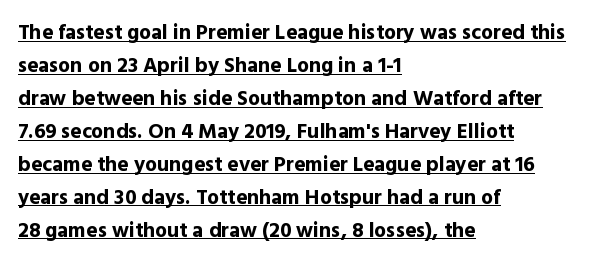
The image shows 21 px bold type, upright; set left-aligned, normal line spacing (1.57x), normal letter spacing, underlined.
